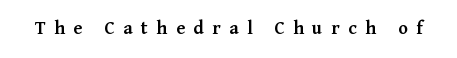
Q: Is the text bold? A: Semi-bold.
Q: Is the text italic (slanted)? A: No, it is upright.
Q: Is the text underlined? A: No.
Q: Is the spacing between letters normal or unusually wide? A: Unusually wide.
